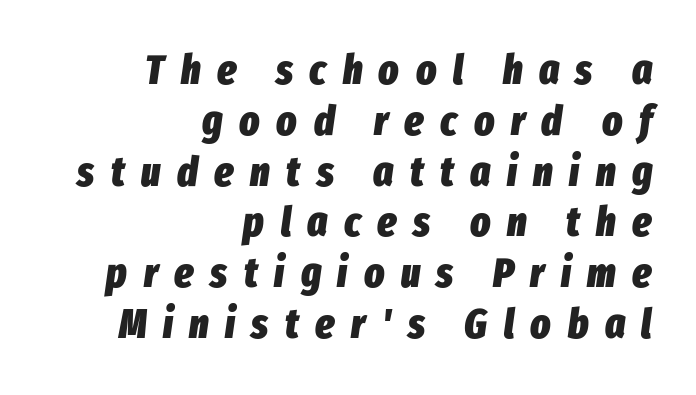
The image shows 42 px heavy, condensed type, italic (leaning right); set right-aligned, line spacing 1.21x, unusually wide letter spacing (+0.39 em), not underlined; low stroke contrast and a medium x-height.
